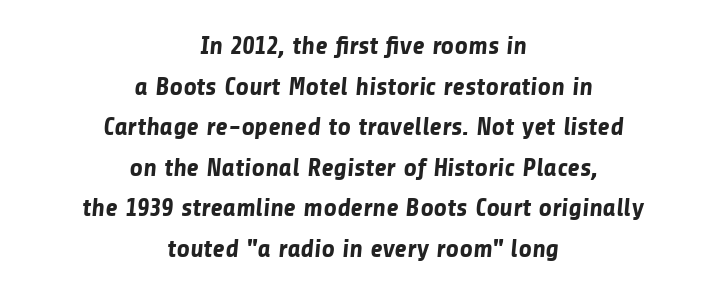
Unmarked baselines from the first word to the last. You could call the tracking neutral — neither tight nor loose. Compared with typical paragraphs, the rows here are spaced about the same. The letters are bold, with thick, heavy strokes. A centered setting, common on invitations and titles, is used for this passage.
